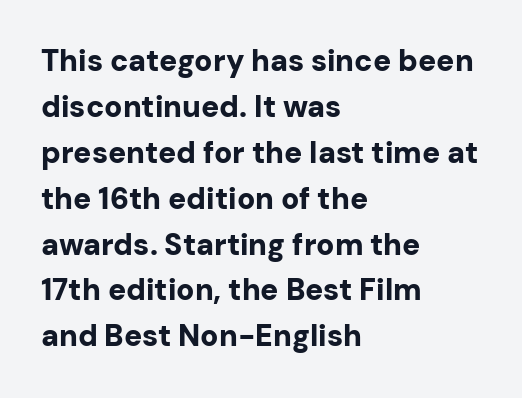
The image shows 30 px bold sans-serif type, upright; set left-aligned, normal line spacing (1.53x), normal letter spacing, not underlined; low stroke contrast and a medium x-height.
